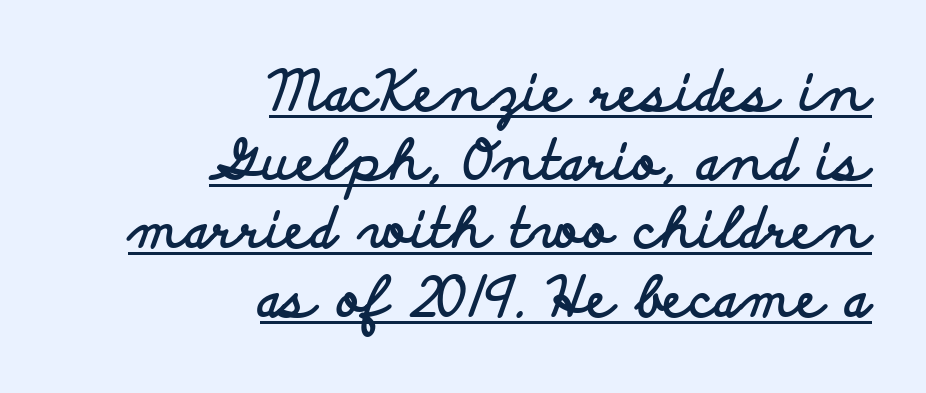
This is underlined copy, the kind a proofreader might mark for attention. Caption: bold face, heavy strokes. These lines stack with their right ends in a neat column.
